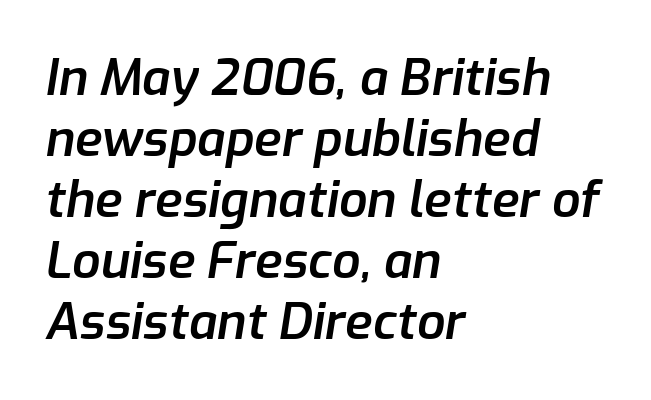
The image shows 50 px semibold type, italic (leaning right); set left-aligned, line spacing 1.22x, normal letter spacing, not underlined; low stroke contrast and a medium x-height.
